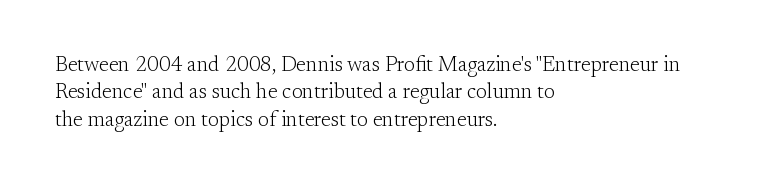
{"italic": "no", "bold": "no", "underline": "no", "align": "left", "line_spacing": "normal", "line_spacing_ratio": 1.3, "letter_spacing": "normal", "letter_spacing_em": 0.0, "glyph_px": 21}
